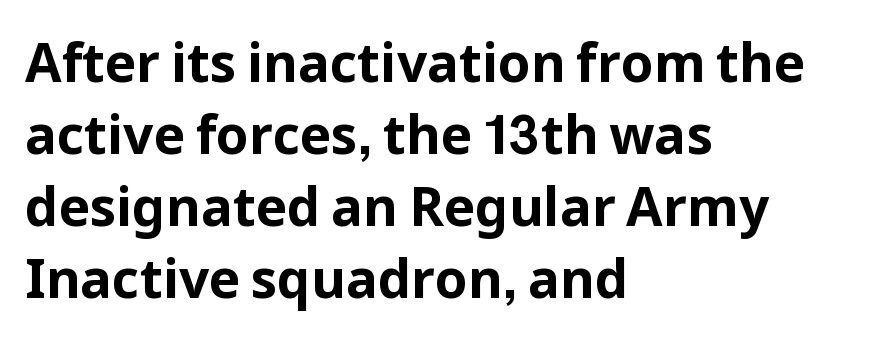
The setting favours the left margin, as ordinary paragraphs usually do. Words appear dense and cohesive because spacing is normal. Posture: upright roman. Beneath every word, the page is bare. These lines are composed in type without serifs.
